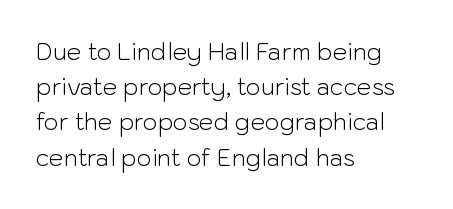
The image shows 23 px text type, upright; set left-aligned, normal line spacing (1.53x), normal letter spacing, not underlined.
